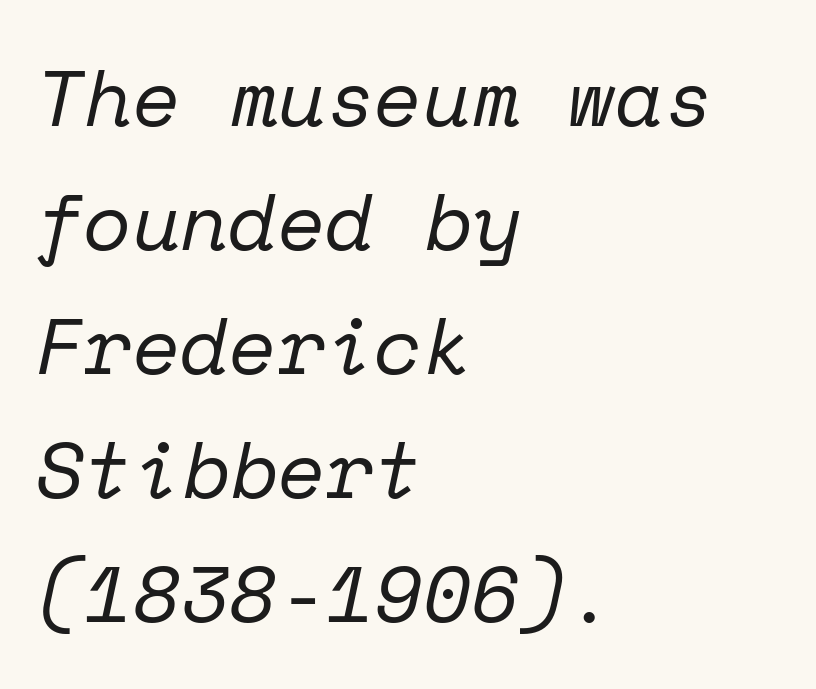
{"serif": "yes", "italic": "yes", "lean": "right", "slant_degrees": 12, "bold": "no", "weight": "regular", "width": "normal", "stroke_contrast": "low", "x_height": "medium", "monospaced": "yes", "underline": "no", "align": "left", "line_spacing": "normal", "line_spacing_ratio": 1.57, "letter_spacing": "normal", "letter_spacing_em": 0.0, "glyph_px": 79}
